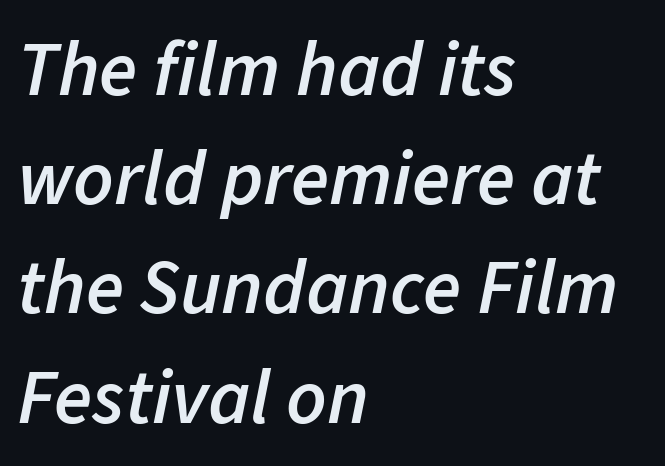
The image shows 78 px semibold type, italic (leaning right); set left-aligned, normal line spacing (1.4x), normal letter spacing, not underlined; low stroke contrast and a medium x-height.
